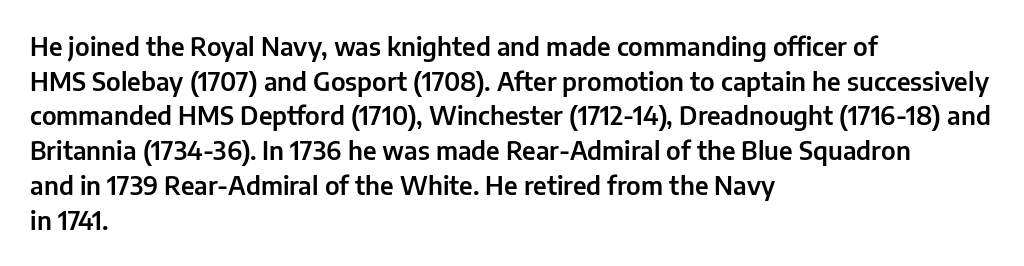
{"italic": "no", "underline": "no", "align": "left", "line_spacing": "normal", "line_spacing_ratio": 1.39, "letter_spacing": "normal", "letter_spacing_em": 0.0, "glyph_px": 25}
